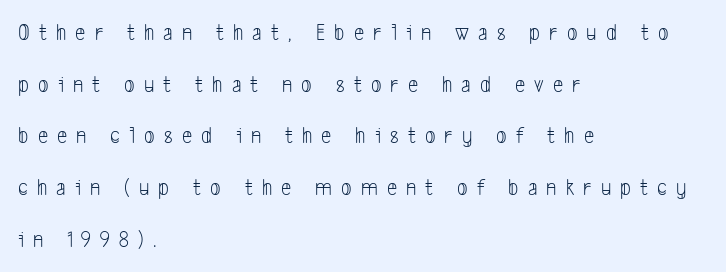
{"bold": "no", "underline": "no", "align": "left", "line_spacing": "loose", "line_spacing_ratio": 2.25, "letter_spacing": "wide", "letter_spacing_em": 0.4, "glyph_px": 23}
